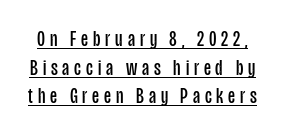
In terms of leading, this rendering sits right in the middle. Is there any slant? The stems are plumb. A typesetter would call this heavily tracked-out type. These characters rest on top of a visible drawn line.
